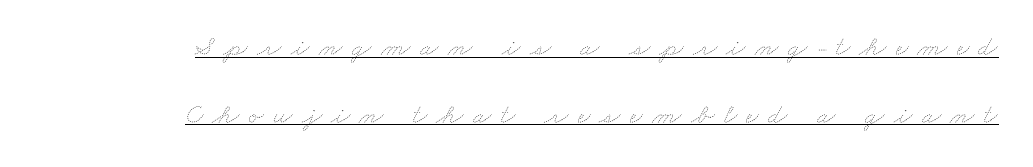
Q: Is the text bold? A: No.
Q: Is the text underlined? A: Yes.
Q: How is the paragraph aligned? A: Right-aligned.
Q: Is the spacing between letters normal or unusually wide? A: Unusually wide.
Q: Is the spacing between lines tight, normal or loose? A: Loose.
Q: Width (condensed, normal, or wide)? A: Wide.
Q: Stroke contrast? A: Low.
Q: x-height? A: Small.
Q: Monospaced? A: No.
